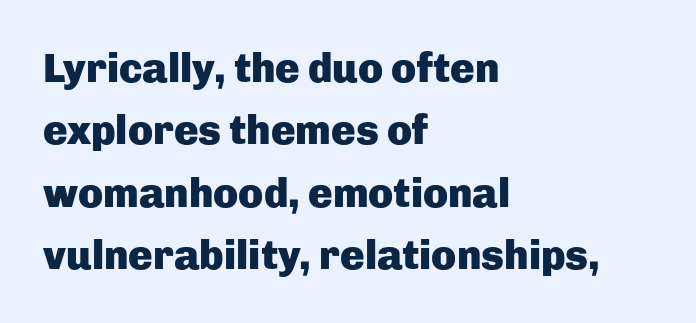
{"serif": "no", "italic": "no", "bold": "yes", "weight": "heavy", "width": "normal", "stroke_contrast": "low", "x_height": "medium", "monospaced": "no", "underline": "no", "align": "left", "line_spacing": "normal", "line_spacing_ratio": 1.52, "letter_spacing": "normal", "letter_spacing_em": 0.0, "glyph_px": 41}
